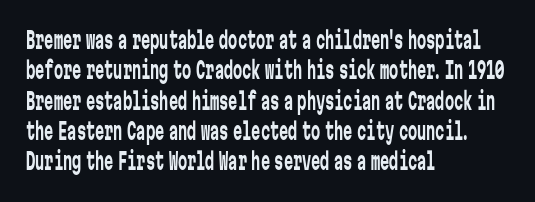
The space directly below the letters is spotless. Caption: standard tracking, unaltered. Vertically, the passage feels balanced, rows spaced as you'd expect. Does the lettering tilt? It doesn't — this is upright.
